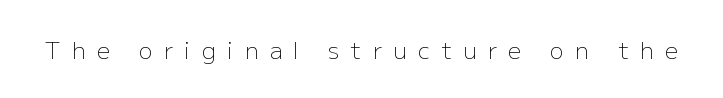
The baseline area is clear. The weight tops out at a normal text grade. Spacing between characters has been opened up far beyond the box default. Style check: upright.
